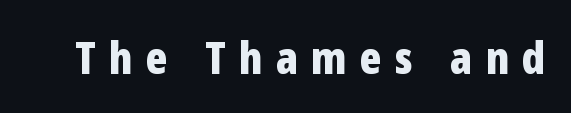
The image shows 45 px bold, condensed sans-serif type, upright; set unusually wide letter spacing (+0.29 em), not underlined; low stroke contrast and a medium x-height.
